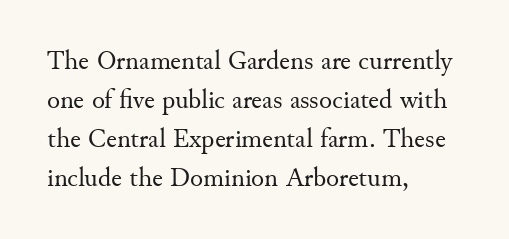
The image shows 27 px text type, upright; set left-aligned, normal line spacing (1.44x), normal letter spacing, not underlined.
